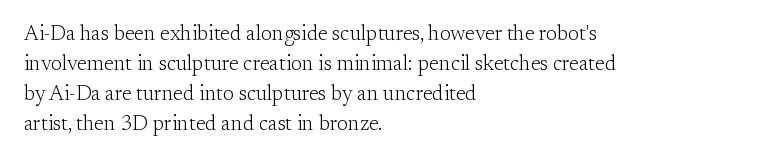
Compared with typical body copy, the letter spacing here is the same. The text block is weighted toward the left margin, trailing off unevenly rightward. The foot of each line stays bare and open. Evenly set lines give the paragraph a standard silhouette. Stroke thickness stays within the range of a standard reading face or lighter.
